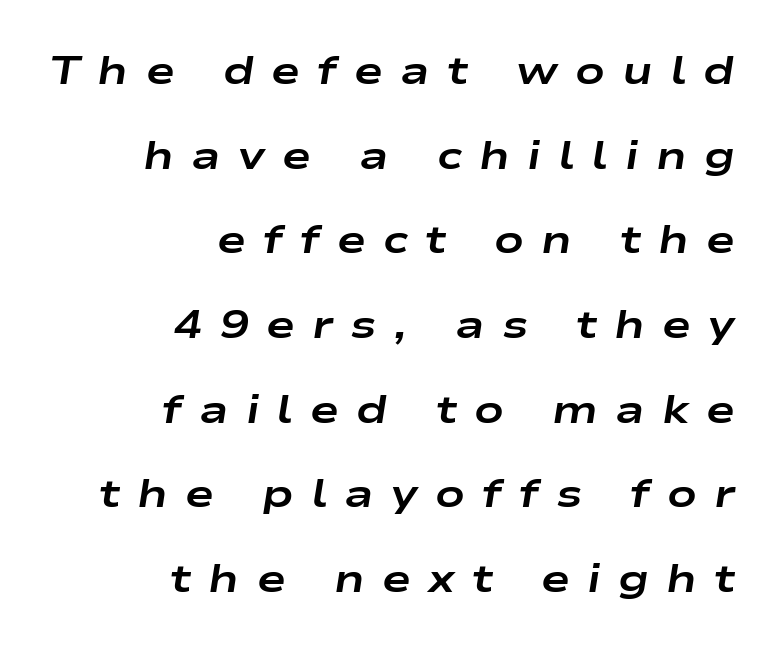
The face used here is rendered with a markedly widened letterfit. Rendered with sloped, italic letterforms. The letters advance in unequal steps, a hallmark of proportional type. Honestly, the rows look like they've been pulled way apart. Every row of glyphs terminates at an identical x-position on the right. Heavy-handed strokes throughout: this text is bold.
